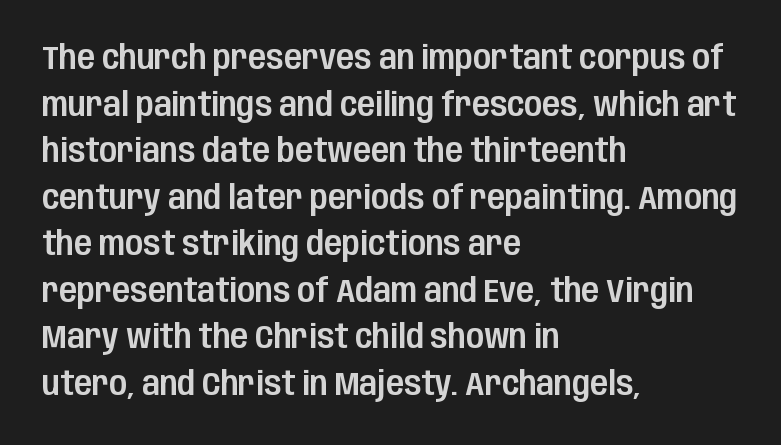
Q: Is the text italic (slanted)? A: No, it is upright.
Q: Is the typeface a serif or a sans-serif typeface? A: Sans-serif.
Q: Is the text underlined? A: No.
Q: How is the paragraph aligned? A: Left-aligned.
Q: Is the spacing between letters normal or unusually wide? A: Normal.
Q: Is the spacing between lines tight, normal or loose? A: Normal.
Q: Width (condensed, normal, or wide)? A: Condensed.
Q: Stroke contrast? A: Low.
Q: x-height? A: Large.
Q: Monospaced? A: No.
